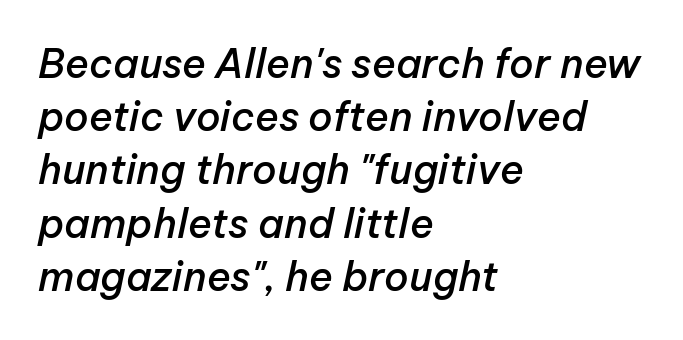
Q: Is the text bold? A: Semi-bold.
Q: Is the text italic (slanted)? A: Yes, it leans right by about 12 degrees.
Q: Is the text underlined? A: No.
Q: How is the paragraph aligned? A: Left-aligned.
Q: Is the spacing between letters normal or unusually wide? A: Normal.
Q: Is the spacing between lines tight, normal or loose? A: Normal.
Q: Width (condensed, normal, or wide)? A: Normal.
Q: Stroke contrast? A: Low.
Q: x-height? A: Medium.
Q: Monospaced? A: No.
